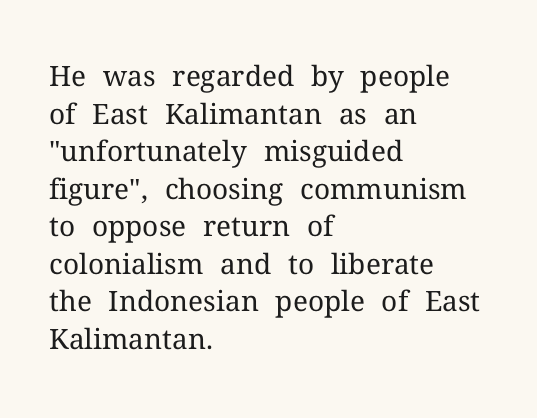
Q: Is the text bold? A: No.
Q: Is the text italic (slanted)? A: No, it is upright.
Q: Is the typeface a serif or a sans-serif typeface? A: Serif.
Q: Is the text underlined? A: No.
Q: How is the paragraph aligned? A: Left-aligned.
Q: Is the spacing between letters normal or unusually wide? A: Normal.
Q: Is the spacing between lines tight, normal or loose? A: Normal.
Q: Width (condensed, normal, or wide)? A: Normal.
Q: Stroke contrast? A: Medium.
Q: x-height? A: Medium.
Q: Monospaced? A: No.
